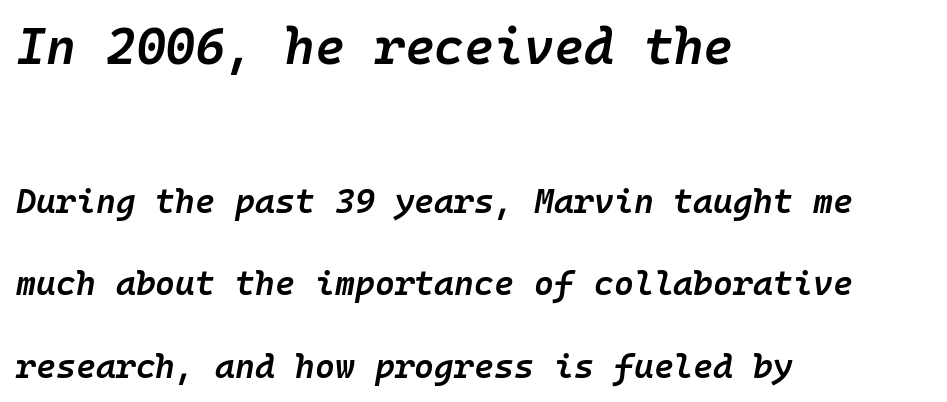
The text block is weighted toward the left margin, trailing off unevenly rightward. Compared with typical paragraphs, the rows here are farther apart. This rendering features lettering with no underline. Fixed-width glyphs throughout — classic coding-font behaviour. Every letter is mildly thick-stroked: semibold rather than bold. The typography opts for an oblique posture over an upright one.
